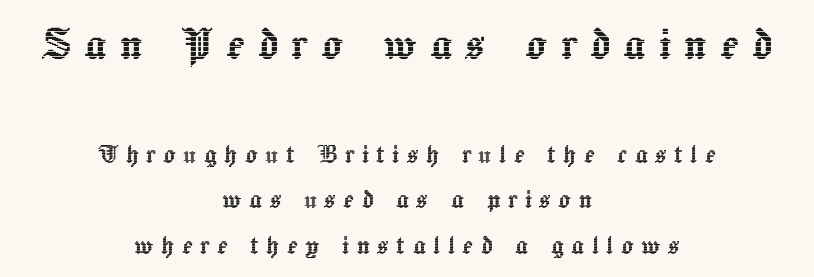
Characters remain perfectly vertical along every line. Horizontally, the lines are justified to the midpoint only. What's the leading like? Ordinary, nothing unusual. The foot of each line stays bare and open.
